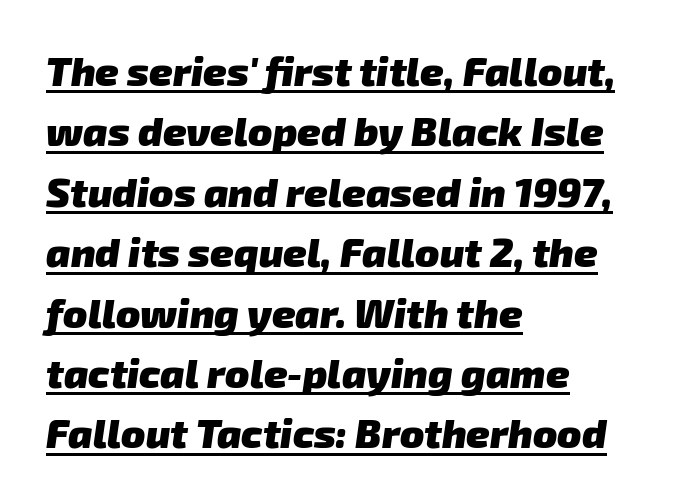
{"serif": "no", "bold": "yes", "weight": "heavy", "width": "normal", "stroke_contrast": "low", "x_height": "medium", "monospaced": "no", "underline": "yes", "align": "left", "line_spacing": "normal", "line_spacing_ratio": 1.51, "letter_spacing": "normal", "letter_spacing_em": 0.0, "glyph_px": 40}
